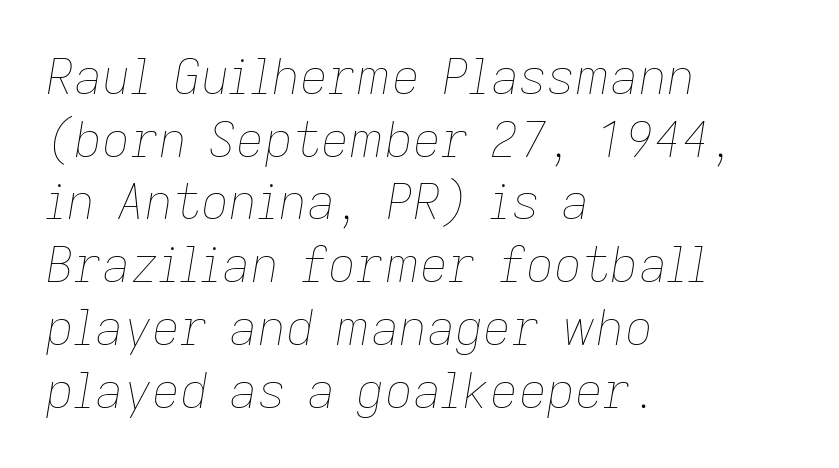
A typesetter would call this zero additional tracking. Stem width sits at or under what a default text font uses. Does the copy run flush right? No — it runs flush left. The whole block is typeset with a tilt. Compared with typical paragraphs, the rows here are spaced about the same. Proportional: the letters do not fall into vertical columns.
